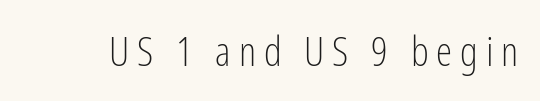
{"serif": "no", "italic": "no", "bold": "no", "weight": "light", "width": "condensed", "stroke_contrast": "low", "x_height": "medium", "monospaced": "no", "underline": "no", "glyph_px": 41}
